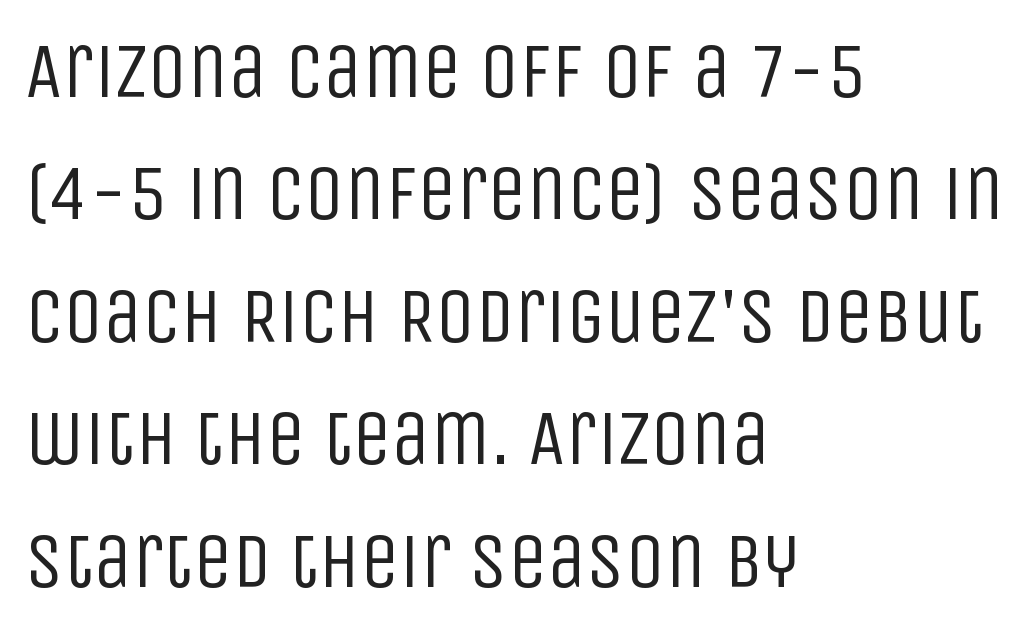
The image shows 78 px regular-weight, condensed sans-serif type, upright; set left-aligned, normal line spacing (1.57x), normal letter spacing, not underlined; low stroke contrast and a large x-height.
